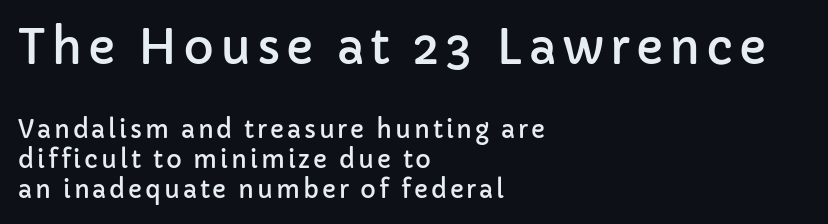
{"serif": "no", "italic": "no", "width": "normal", "stroke_contrast": "low", "x_height": "medium", "monospaced": "no", "underline": "no", "align": "left", "line_spacing": "normal", "line_spacing_ratio": 1.25, "larger_block": "first", "size_ratio": 1.96, "glyph_px": 47}
